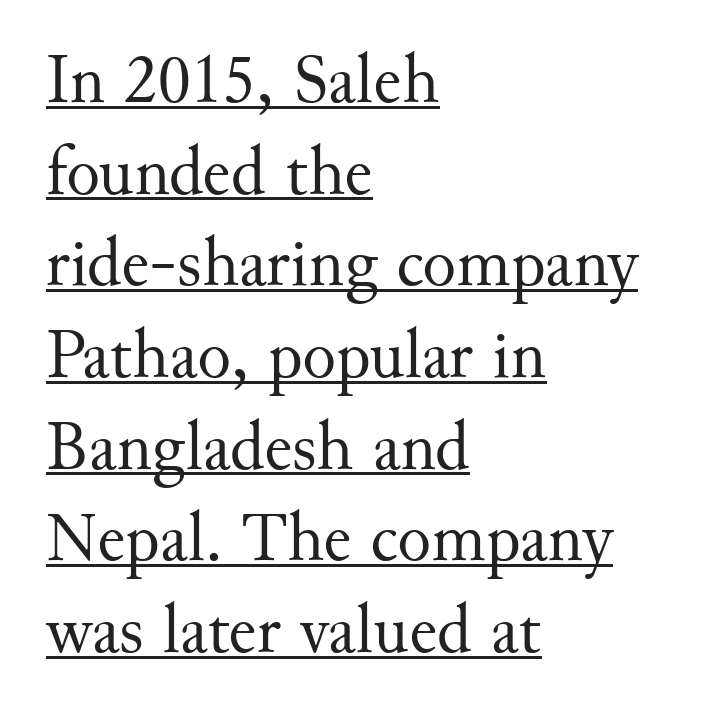
{"serif": "yes", "italic": "no", "bold": "no", "weight": "regular", "width": "normal", "stroke_contrast": "medium", "x_height": "small", "monospaced": "no", "underline": "yes", "align": "left", "line_spacing": "normal", "line_spacing_ratio": 1.31, "letter_spacing": "normal", "letter_spacing_em": 0.0, "glyph_px": 70}
